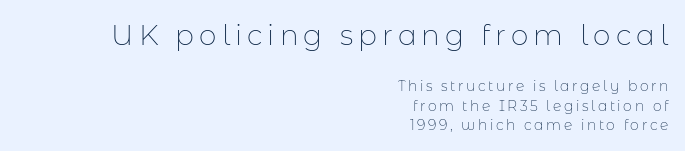
All the whitespace from short lines collects on the left. Typographically, this falls in the sans-serif category. Posture: upright roman. The leading is moderate, giving the passage an even texture.
